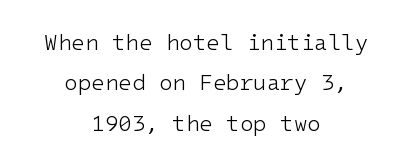
{"italic": "no", "bold": "no", "underline": "no", "align": "center", "line_spacing_ratio": 1.84, "letter_spacing": "normal", "letter_spacing_em": 0.0, "glyph_px": 22}
